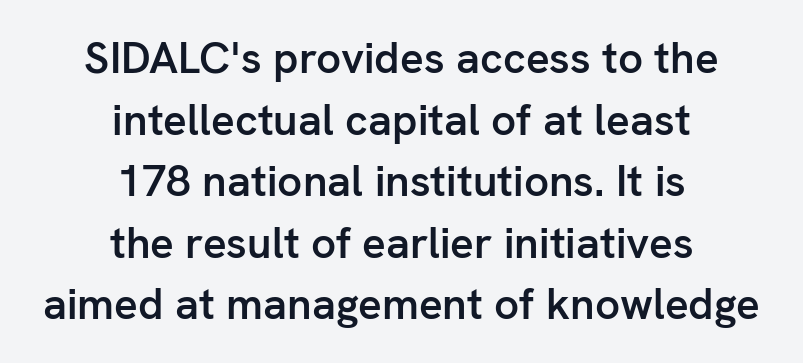
The image shows 44 px semibold sans-serif type, upright; set centered, normal line spacing (1.4x), normal letter spacing, not underlined; low stroke contrast and a medium x-height.
